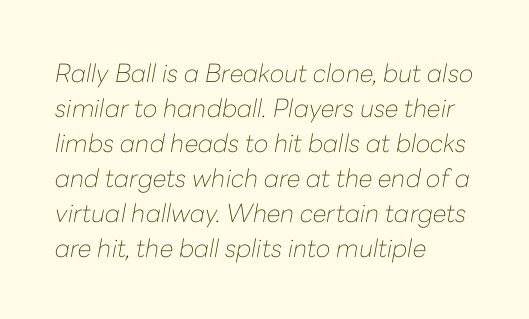
The image shows 25 px text type, italic (leaning right); set left-aligned, normal line spacing (1.4x), normal letter spacing, not underlined.
